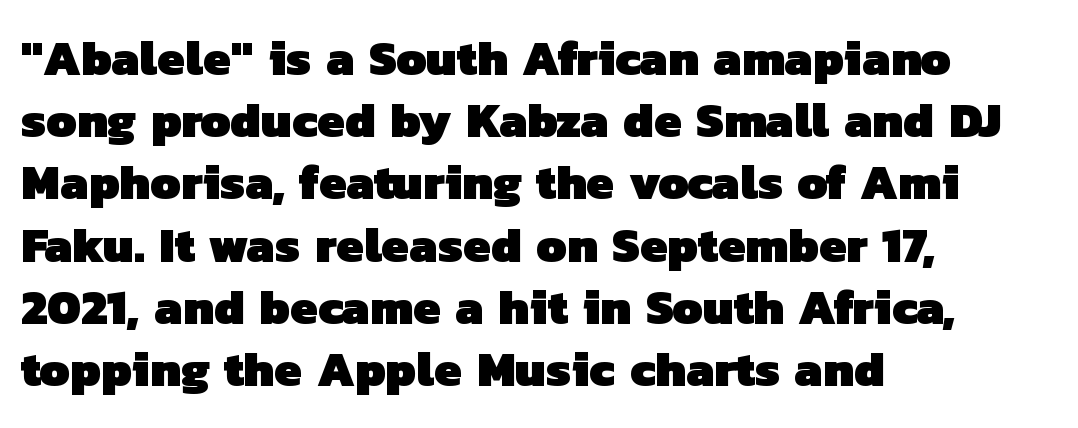
Q: Is the text bold? A: Yes.
Q: Is the typeface a serif or a sans-serif typeface? A: Sans-serif.
Q: Is the text underlined? A: No.
Q: How is the paragraph aligned? A: Left-aligned.
Q: Is the spacing between letters normal or unusually wide? A: Normal.
Q: Is the spacing between lines tight, normal or loose? A: Normal.
Q: Width (condensed, normal, or wide)? A: Normal.
Q: Stroke contrast? A: Low.
Q: x-height? A: Medium.
Q: Monospaced? A: No.
